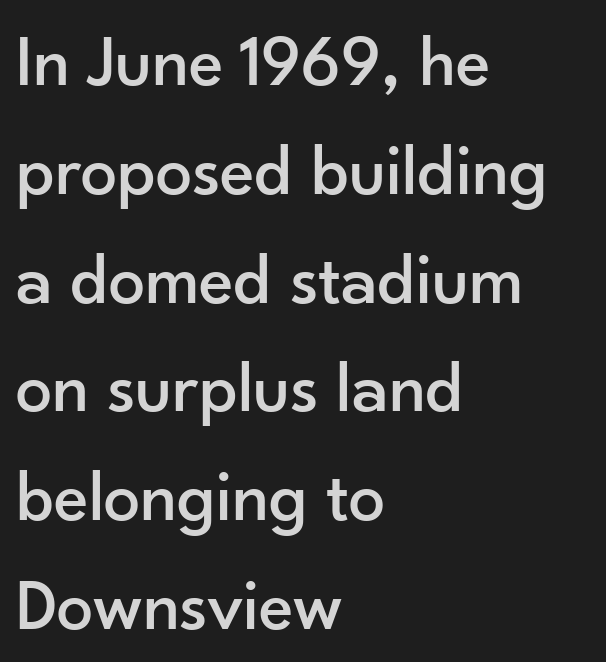
Q: Is the text italic (slanted)? A: No, it is upright.
Q: Is the typeface a serif or a sans-serif typeface? A: Sans-serif.
Q: Is the text underlined? A: No.
Q: How is the paragraph aligned? A: Left-aligned.
Q: Is the spacing between letters normal or unusually wide? A: Normal.
Q: Is the spacing between lines tight, normal or loose? A: Normal.
Q: Width (condensed, normal, or wide)? A: Normal.
Q: Stroke contrast? A: Low.
Q: x-height? A: Small.
Q: Monospaced? A: No.
